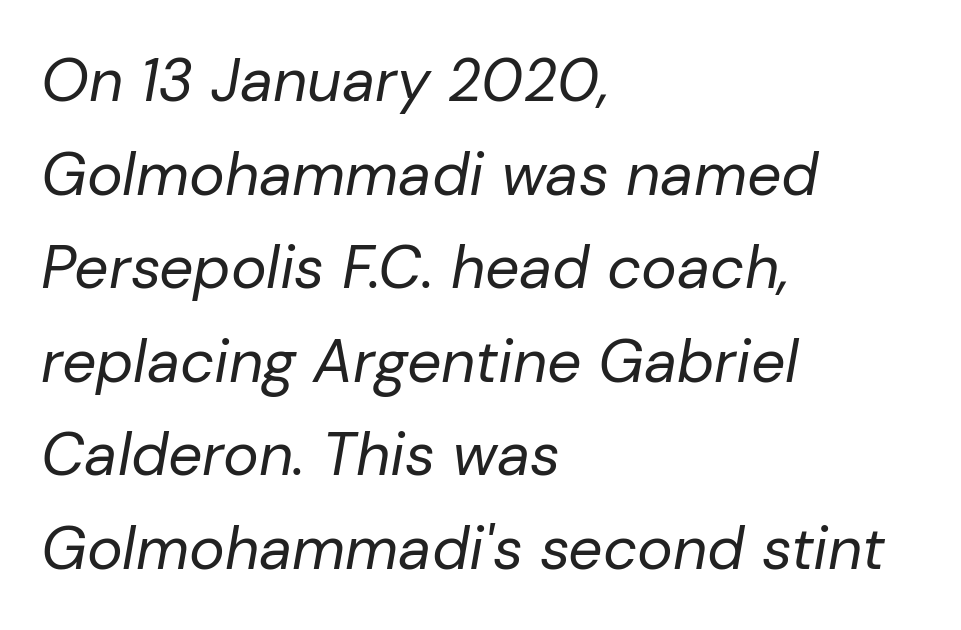
Caption: face not bold, strokes unweighted. These lines are rendered in a variable-pitch font. This rendering features lettering with no underline. Tall strokes in this sample are angled rather than plumb.
